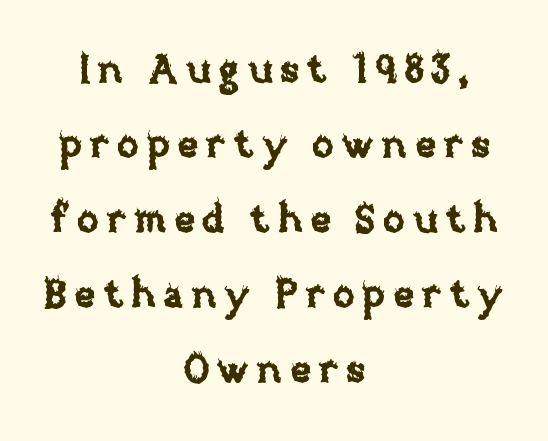
Check the space under the baseline: it is left empty. This sample uses an upright cut, with every glyph sitting square on the baseline. These lines are centered, leaving both edges ragged. The passage shown stacks its lines with a broad gap. The letters advance in unequal steps, a hallmark of proportional type.
